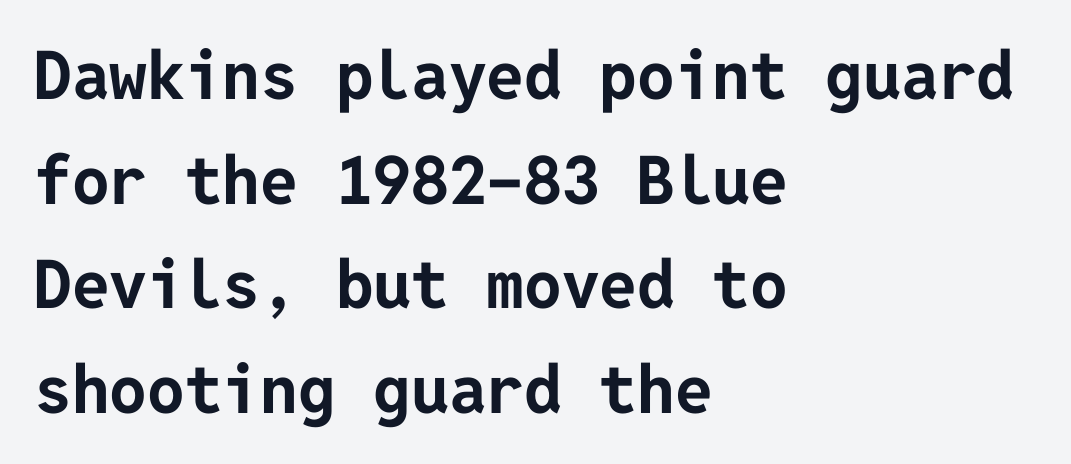
Q: Is the text bold? A: Yes.
Q: Is the text italic (slanted)? A: No, it is upright.
Q: Is the typeface a serif or a sans-serif typeface? A: Sans-serif.
Q: Is the text underlined? A: No.
Q: How is the paragraph aligned? A: Left-aligned.
Q: Is the spacing between letters normal or unusually wide? A: Normal.
Q: Is the spacing between lines tight, normal or loose? A: Normal.
Q: Width (condensed, normal, or wide)? A: Normal.
Q: Stroke contrast? A: Low.
Q: x-height? A: Medium.
